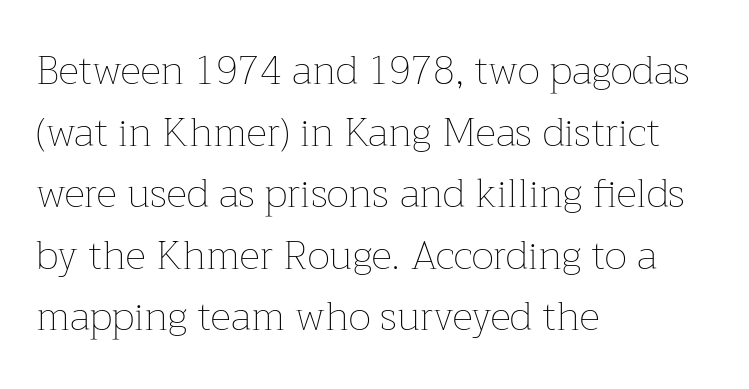
{"italic": "no", "bold": "no", "weight": "thin", "width": "normal", "stroke_contrast": "low", "x_height": "medium", "monospaced": "no", "underline": "no", "align": "left", "line_spacing": "normal", "line_spacing_ratio": 1.54, "letter_spacing": "normal", "letter_spacing_em": 0.0, "glyph_px": 40}
